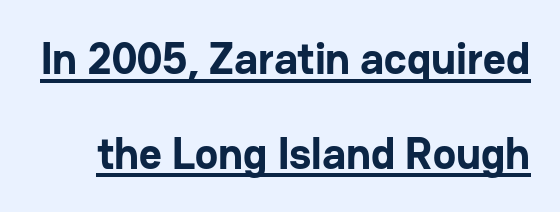
Heavy, bold letterforms. Decoration check: the copy is underlined. Posture: straight, roman, zero tilt. This sample uses plain, unmodified letter spacing. This rendering employs a face without finishing strokes, i.e., a sans-serif. The passage shown is typed in a proportional face where columns would drift.
